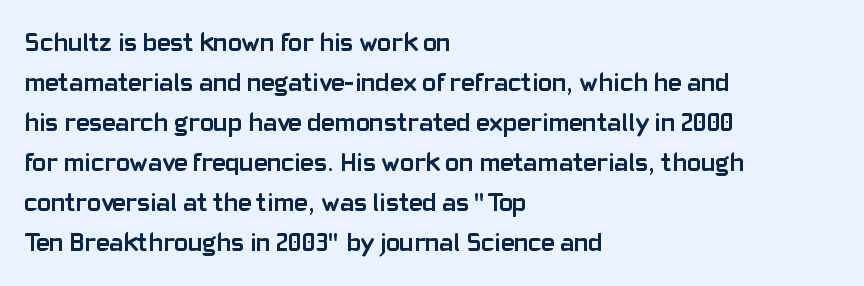
The letterforms sit shoulder to shoulder at normal distance. If you measured baseline to baseline, you'd find a middling distance. The specimen omits any rule beneath the text block's lines. These lines stack with their left ends in a neat column.
